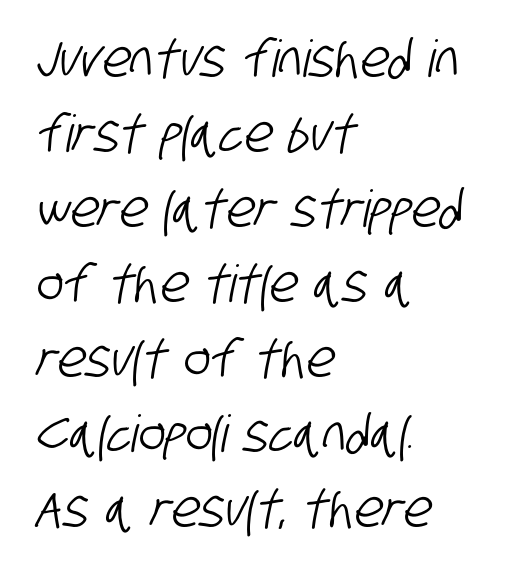
The rendering uses natural spacing where letterforms have individual widths. Observe the absence of serifs on each vertical stroke in this sample. The rendering keeps characters at their native spacing. How would I describe the line gaps? Plain and ordinary. The passage is arranged the way most books set body copy — flush left. Check under the words: just untouched page.
